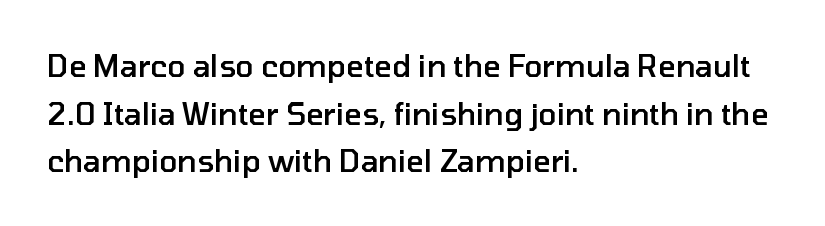
This sample has the flowing, uneven cadence of proportional lettering. Interline gaps are of average width in this sample. The letterforms sit shoulder to shoulder at normal distance. Unlike italic type, these characters show no tilt at all. Underlining? Definitely not there.
